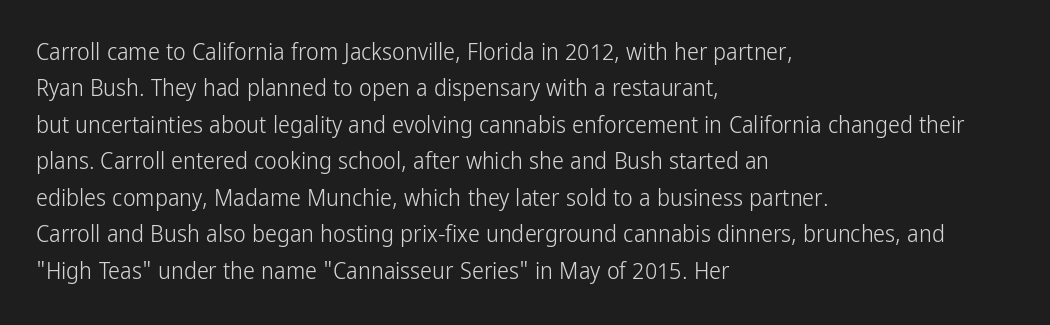
Q: Is the text bold? A: No.
Q: Is the text italic (slanted)? A: No, it is upright.
Q: Is the text underlined? A: No.
Q: How is the paragraph aligned? A: Left-aligned.
Q: Is the spacing between letters normal or unusually wide? A: Normal.
Q: Is the spacing between lines tight, normal or loose? A: Normal.
